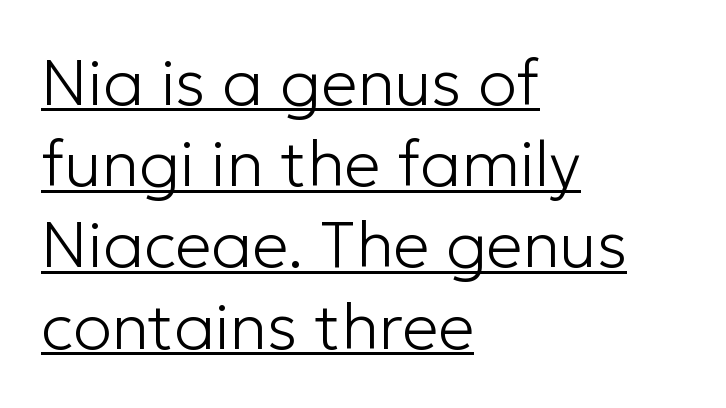
The image shows 65 px light sans-serif type, upright; set left-aligned, normal line spacing (1.25x), normal letter spacing, underlined; low stroke contrast and a medium x-height.
